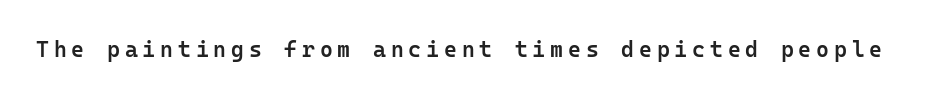
The image shows 22 px text type, upright; set unusually wide letter spacing (+0.22 em), not underlined.
